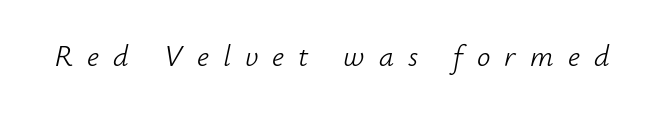
Q: Is the text bold? A: No.
Q: Is the text italic (slanted)? A: Yes, it leans right by about 12 degrees.
Q: Is the text underlined? A: No.
Q: Is the spacing between letters normal or unusually wide? A: Unusually wide.
Q: Width (condensed, normal, or wide)? A: Normal.
Q: Stroke contrast? A: Low.
Q: x-height? A: Small.
Q: Monospaced? A: No.
